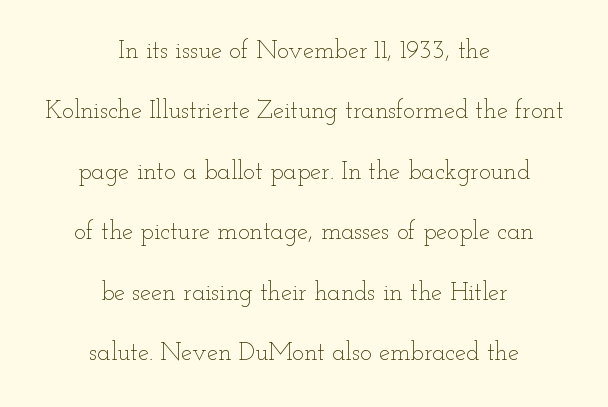
{"italic": "no", "bold": "no", "underline": "no", "align": "center", "line_spacing": "loose", "line_spacing_ratio": 2.42, "letter_spacing": "normal", "letter_spacing_em": 0.0, "glyph_px": 25}
